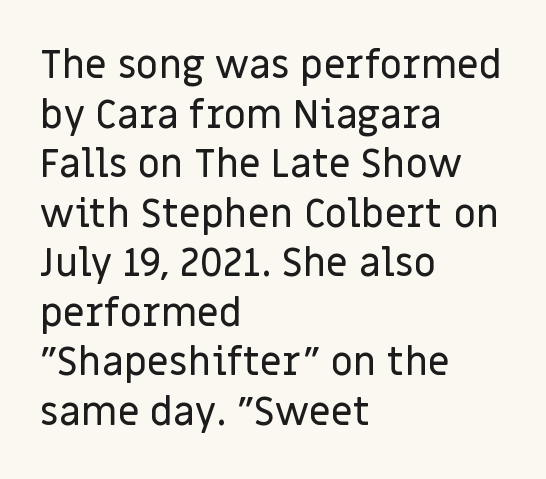
{"serif": "no", "italic": "no", "width": "normal", "stroke_contrast": "low", "x_height": "large", "monospaced": "no", "underline": "no", "align": "left", "line_spacing": "normal", "line_spacing_ratio": 1.27, "letter_spacing": "normal", "letter_spacing_em": 0.0, "glyph_px": 39}
